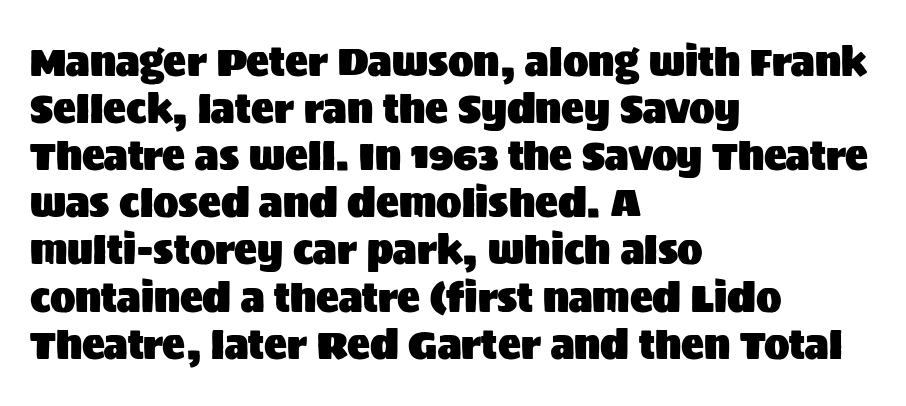
The image shows 38 px sans-serif type, upright; set left-aligned, line spacing 1.24x, normal letter spacing, not underlined; medium stroke contrast and a large x-height.
